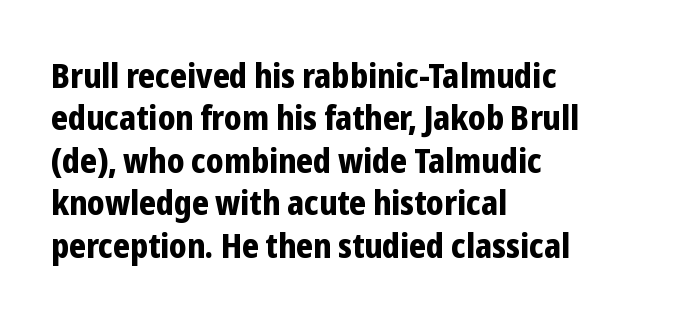
The image shows 34 px bold, condensed sans-serif type, upright; set left-aligned, normal line spacing (1.25x), normal letter spacing, not underlined; low stroke contrast and a medium x-height.
